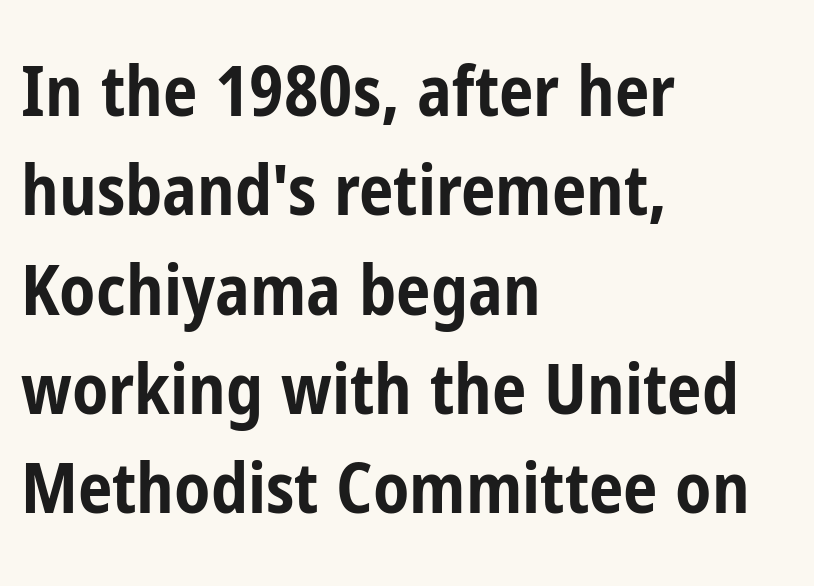
The passage shown is typed in a proportional face where columns would drift. The letters are bold, with thick, heavy strokes. The space beneath each line is pristine and unruled. Left-aligned paragraph, ragged on the right. What stands out about the letter spacing? Nothing — it is the standard amount.
